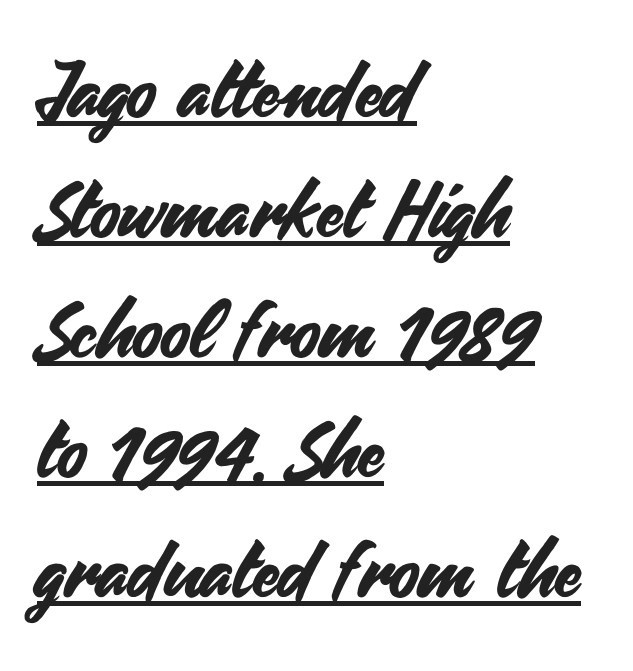
The image shows 78 px sans-serif type; set left-aligned, normal line spacing (1.54x), normal letter spacing, underlined; medium stroke contrast and a small x-height.
